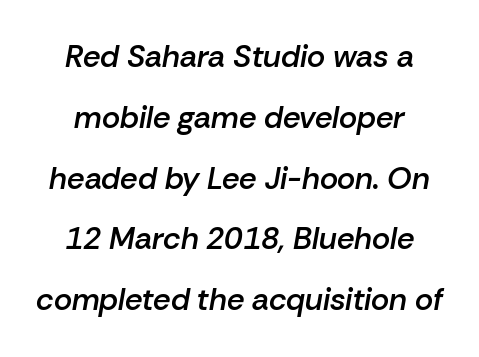
Q: Is the text bold? A: Semi-bold.
Q: Is the text italic (slanted)? A: Yes, it leans right by about 10 degrees.
Q: Is the text underlined? A: No.
Q: Is the spacing between letters normal or unusually wide? A: Normal.
Q: Is the spacing between lines tight, normal or loose? A: Loose.
Q: Width (condensed, normal, or wide)? A: Normal.
Q: Stroke contrast? A: Low.
Q: x-height? A: Medium.
Q: Monospaced? A: No.
